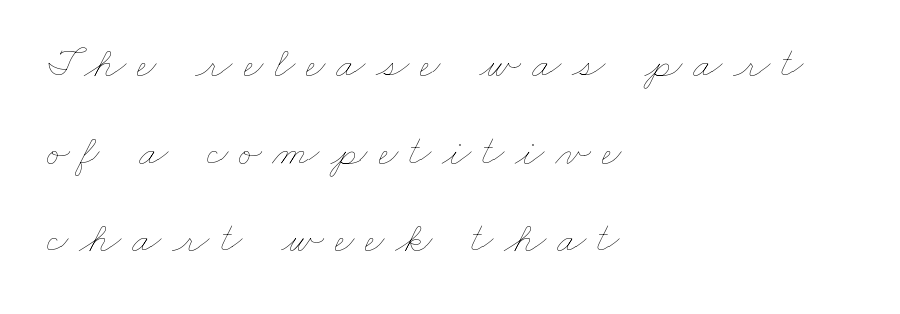
Q: Is the text bold? A: No.
Q: Is the text underlined? A: No.
Q: How is the paragraph aligned? A: Left-aligned.
Q: Is the spacing between letters normal or unusually wide? A: Unusually wide.
Q: Is the spacing between lines tight, normal or loose? A: Loose.
Q: Width (condensed, normal, or wide)? A: Wide.
Q: Stroke contrast? A: Low.
Q: x-height? A: Small.
Q: Monospaced? A: No.
